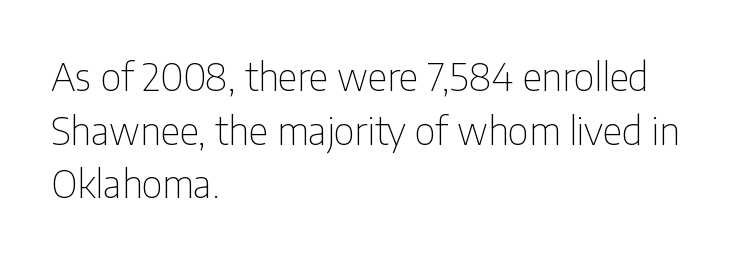
The image shows 38 px thin, condensed sans-serif type, upright; set left-aligned, normal line spacing (1.41x), normal letter spacing, not underlined; low stroke contrast and a medium x-height.
